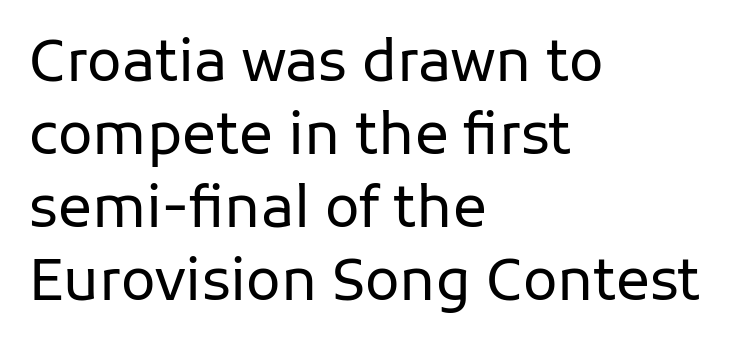
{"serif": "no", "italic": "no", "bold": "no", "weight": "regular", "width": "normal", "stroke_contrast": "low", "x_height": "medium", "monospaced": "no", "underline": "no", "align": "left", "line_spacing": "normal", "line_spacing_ratio": 1.28, "letter_spacing": "normal", "letter_spacing_em": 0.0, "glyph_px": 57}
